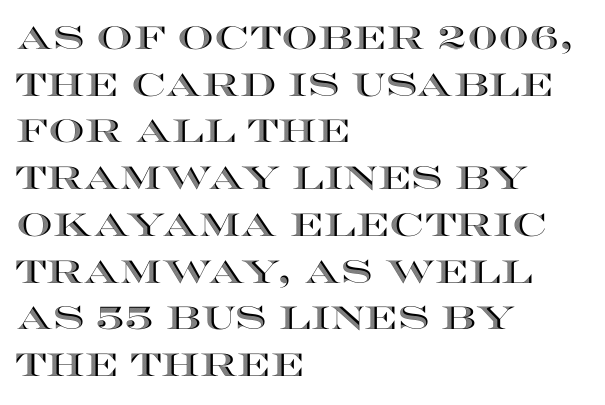
The image shows 32 px wide type, upright; set left-aligned, normal line spacing (1.46x), normal letter spacing, not underlined; a large x-height.
